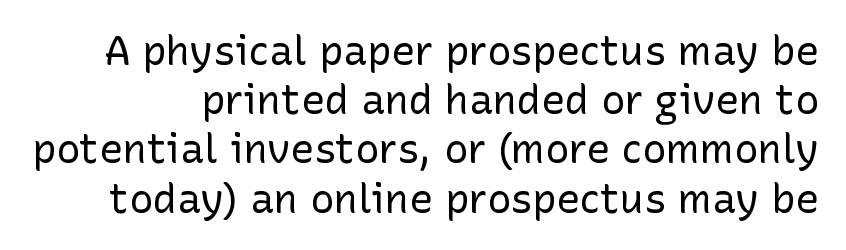
Q: Is the text bold? A: No.
Q: Is the text italic (slanted)? A: No, it is upright.
Q: Is the typeface a serif or a sans-serif typeface? A: Sans-serif.
Q: Is the text underlined? A: No.
Q: Is the spacing between letters normal or unusually wide? A: Normal.
Q: Width (condensed, normal, or wide)? A: Normal.
Q: Stroke contrast? A: Low.
Q: x-height? A: Medium.
Q: Monospaced? A: No.
